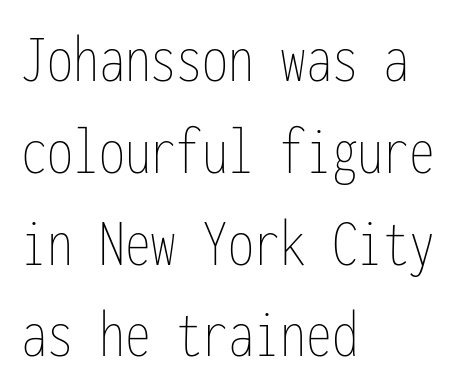
Q: Is the text bold? A: No.
Q: Is the text italic (slanted)? A: No, it is upright.
Q: Is the text underlined? A: No.
Q: How is the paragraph aligned? A: Left-aligned.
Q: Is the spacing between letters normal or unusually wide? A: Normal.
Q: Is the spacing between lines tight, normal or loose? A: Normal.
Q: Width (condensed, normal, or wide)? A: Condensed.
Q: Stroke contrast? A: Low.
Q: x-height? A: Medium.
Q: Monospaced? A: Yes.
